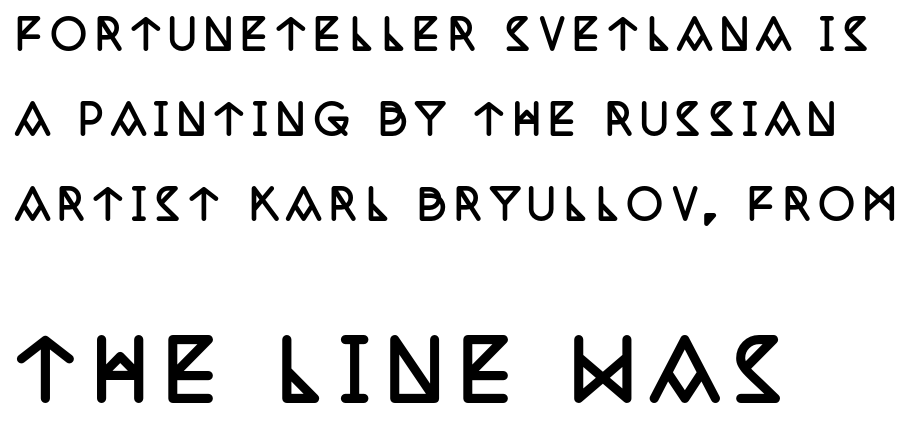
Q: Is the text bold? A: Yes.
Q: Is the text italic (slanted)? A: No, it is upright.
Q: Is the typeface a serif or a sans-serif typeface? A: Serif.
Q: Is the text underlined? A: No.
Q: How is the paragraph aligned? A: Left-aligned.
Q: Is the spacing between letters normal or unusually wide? A: Unusually wide.
Q: Is the spacing between lines tight, normal or loose? A: Loose.
Q: Which block of text is set in a larger size, the first (top) or the second (bottom)? A: The second (bottom) one.
Q: Width (condensed, normal, or wide)? A: Condensed.
Q: Stroke contrast? A: Low.
Q: x-height? A: Large.
Q: Monospaced? A: No.
